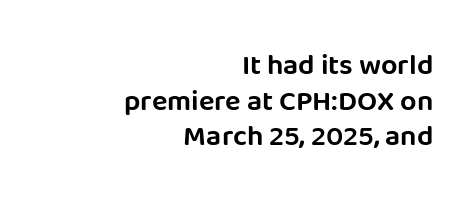
The passage shown is not underscored anywhere. Tracking here is standard; glyphs follow each other at the usual distance. The typeface chosen for these lines omits serifs. The letters stand upright; this is a roman face.
